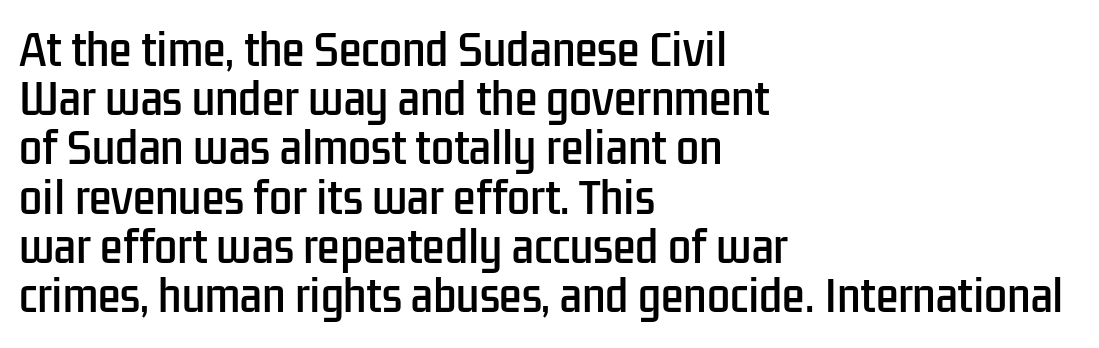
The image shows 41 px condensed sans-serif type, upright; set left-aligned, line spacing 1.2x, normal letter spacing, not underlined; low stroke contrast and a medium x-height.
